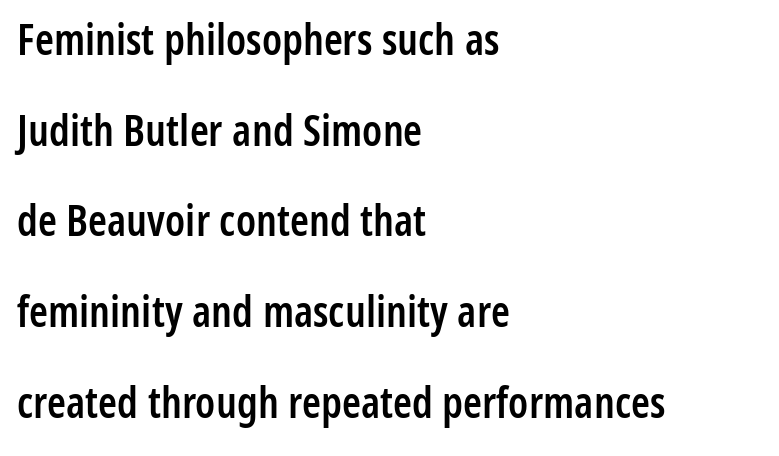
The image shows 43 px semibold, condensed sans-serif type, upright; set left-aligned, loose line spacing (2.11x), normal letter spacing, not underlined; low stroke contrast and a medium x-height.
